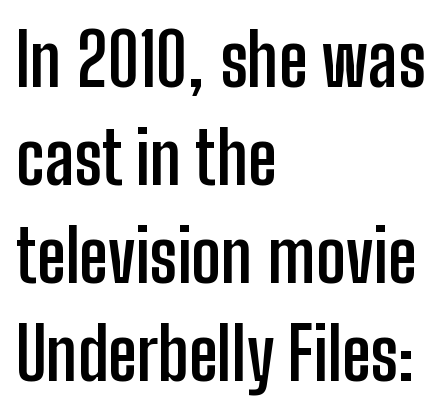
The image shows 72 px semibold, condensed sans-serif type, upright; set left-aligned, normal line spacing (1.36x), normal letter spacing, not underlined; low stroke contrast and a medium x-height.
